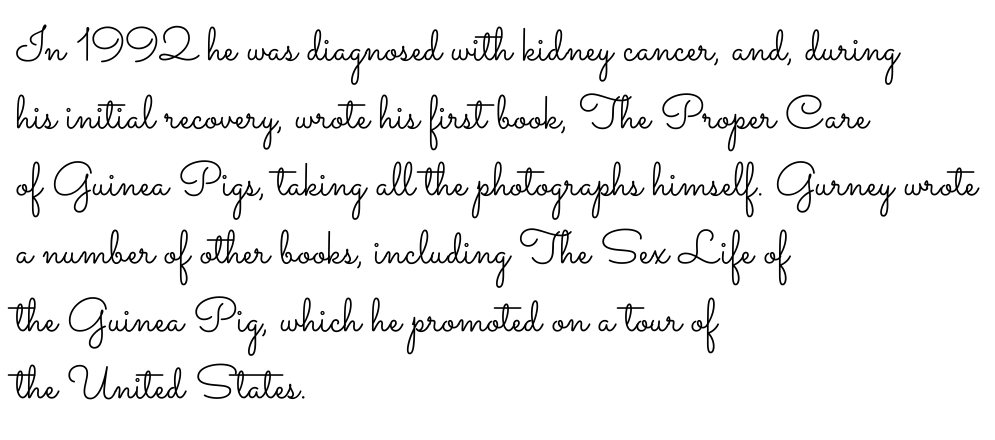
The image shows 47 px light, wide type; set left-aligned, normal line spacing (1.44x), normal letter spacing, not underlined; low stroke contrast and a small x-height.
